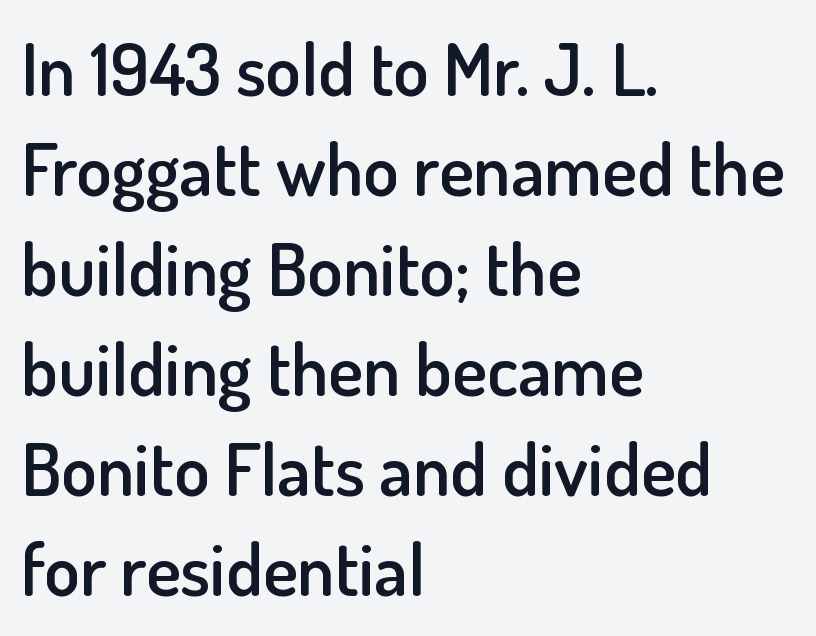
{"serif": "no", "italic": "no", "bold": "semi", "weight": "semibold", "width": "normal", "stroke_contrast": "low", "x_height": "small", "monospaced": "no", "underline": "no", "align": "left", "line_spacing": "normal", "line_spacing_ratio": 1.37, "letter_spacing": "normal", "letter_spacing_em": 0.0, "glyph_px": 73}
